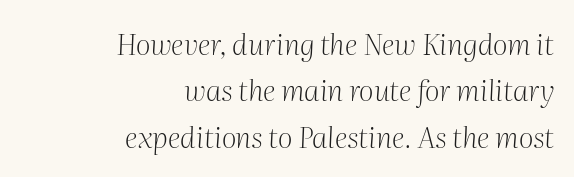
The space between consecutive lines is moderate. The letters carry serifs — small finishing strokes at the ends of their stems. Slant detected: the letters are inclined. Varying glyph widths throughout — classic text-font behaviour. Weight: regular or lighter. Students, note that the glyphs here touch the page at normal intervals.
